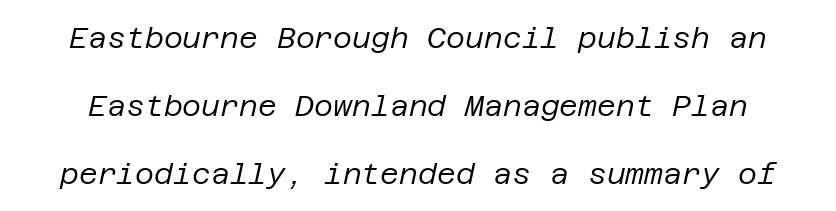
The image shows 29 px regular-weight type, italic (leaning right); set loose line spacing (2.34x), normal letter spacing, not underlined; low stroke contrast and a large x-height.
